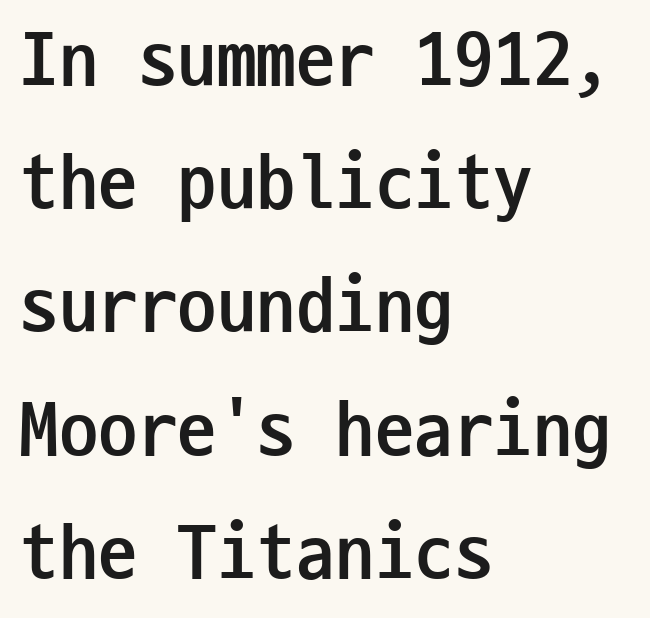
These lines carry a lot of weight — the face is fully bold. When letters stand straight like this, we call the style roman or upright. The setting favours the left margin, as ordinary paragraphs usually do. The font family rendered here belongs to the sans-serif group. A typesetter would call this monospace, since all characters share one set width. These lines keep a tight, regular rhythm from letter to letter.
